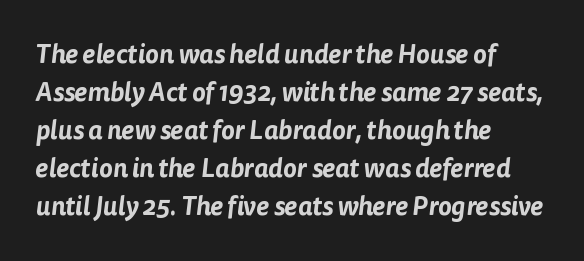
A typesetter would call this leading conventional body-copy spacing. The type is set solid horizontally, with unmodified tracking. This rendering features lettering with no underline. Visually the block forms a straight wall on the left and a jagged coastline on the right.
